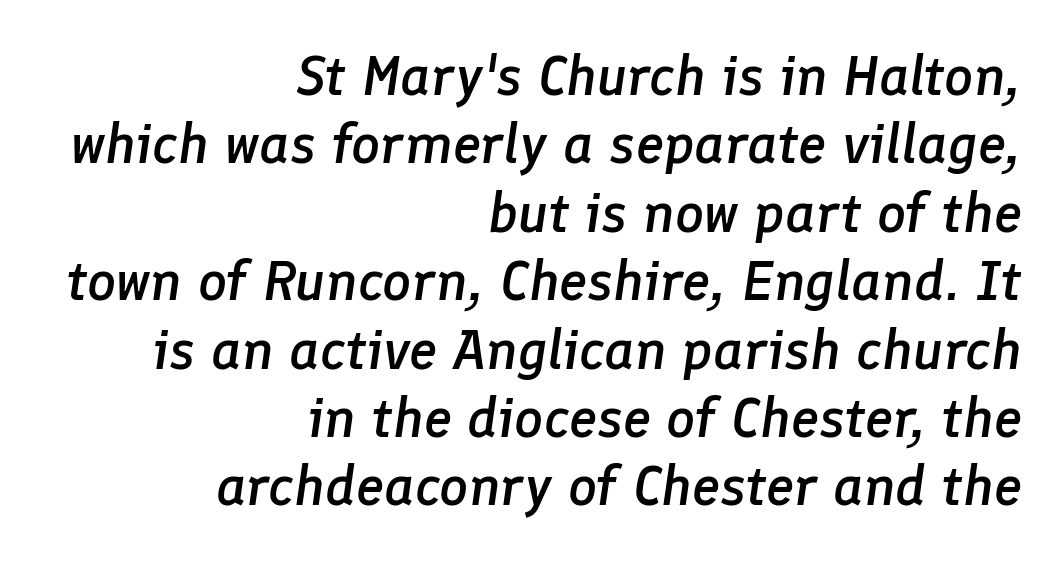
{"italic": "yes", "lean": "right", "slant_degrees": 8, "bold": "semi", "weight": "semibold", "width": "normal", "stroke_contrast": "low", "x_height": "medium", "monospaced": "no", "underline": "no", "align": "right", "line_spacing_ratio": 1.2, "letter_spacing": "normal", "letter_spacing_em": 0.0, "glyph_px": 57}
